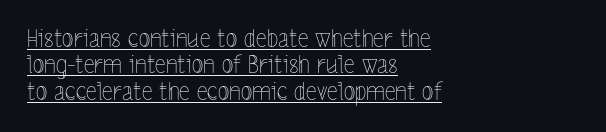
Characters remain perfectly vertical along every line. No extra ink here — the face is not bold. The rendering keeps characters at their native spacing. The words here are underlined. The paragraph shown leans on its left margin. Successive baselines arrive quickly, one right under another.
